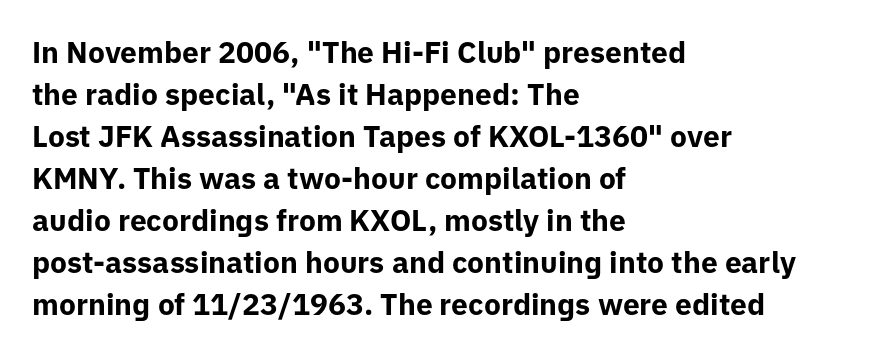
{"serif": "no", "italic": "no", "bold": "yes", "weight": "bold", "width": "normal", "stroke_contrast": "low", "x_height": "medium", "monospaced": "no", "underline": "no", "align": "left", "line_spacing": "normal", "line_spacing_ratio": 1.4, "letter_spacing": "normal", "letter_spacing_em": 0.0, "glyph_px": 30}
